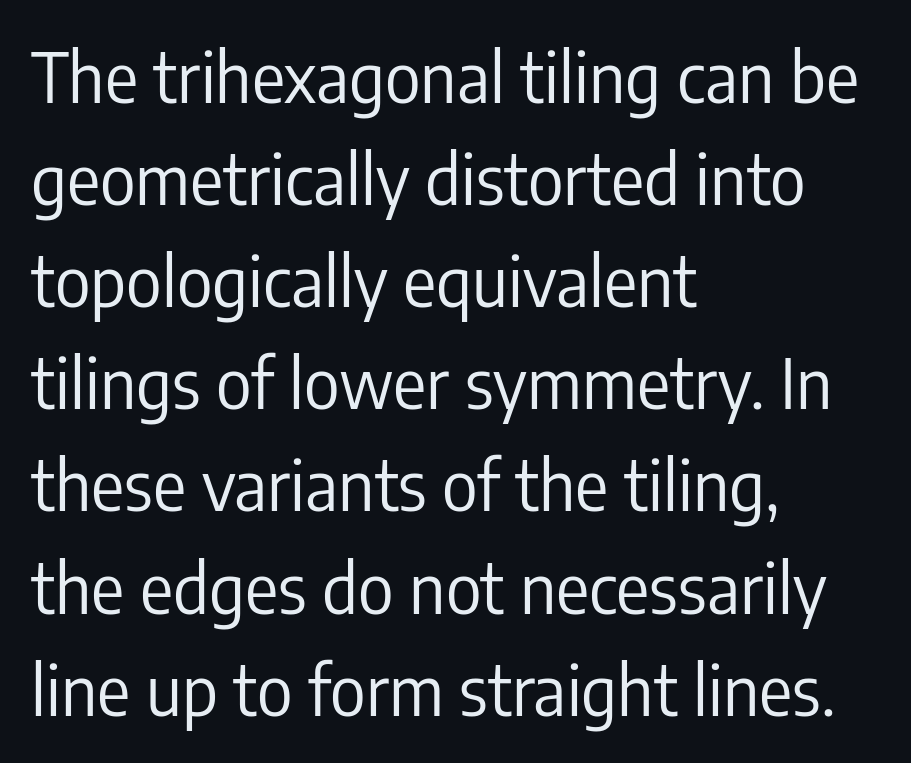
{"serif": "no", "italic": "no", "bold": "no", "weight": "regular", "width": "condensed", "stroke_contrast": "low", "x_height": "medium", "monospaced": "no", "underline": "no", "align": "left", "line_spacing": "normal", "line_spacing_ratio": 1.48, "letter_spacing": "normal", "letter_spacing_em": 0.0, "glyph_px": 69}
